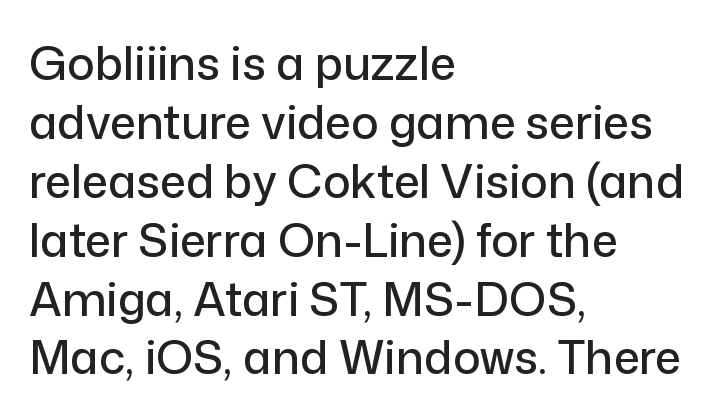
Q: Is the text italic (slanted)? A: No, it is upright.
Q: Is the typeface a serif or a sans-serif typeface? A: Sans-serif.
Q: Is the text underlined? A: No.
Q: How is the paragraph aligned? A: Left-aligned.
Q: Is the spacing between letters normal or unusually wide? A: Normal.
Q: Is the spacing between lines tight, normal or loose? A: Normal.
Q: Width (condensed, normal, or wide)? A: Normal.
Q: Stroke contrast? A: Low.
Q: x-height? A: Medium.
Q: Monospaced? A: No.
